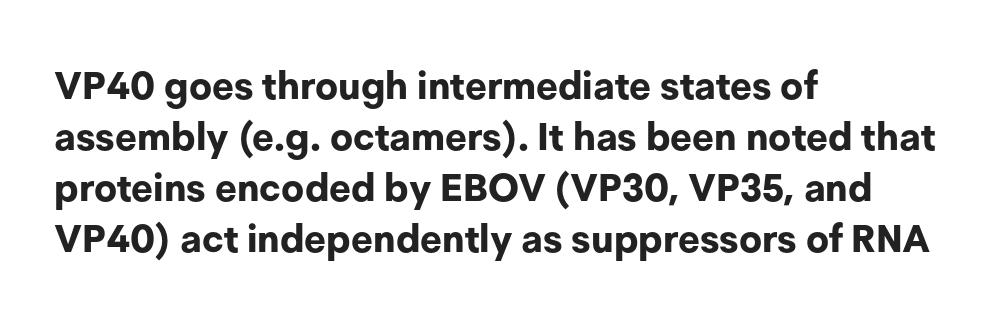
{"serif": "no", "italic": "no", "bold": "yes", "weight": "bold", "width": "normal", "stroke_contrast": "low", "x_height": "medium", "monospaced": "no", "underline": "no", "align": "left", "line_spacing": "normal", "line_spacing_ratio": 1.34, "letter_spacing": "normal", "letter_spacing_em": 0.0, "glyph_px": 38}
